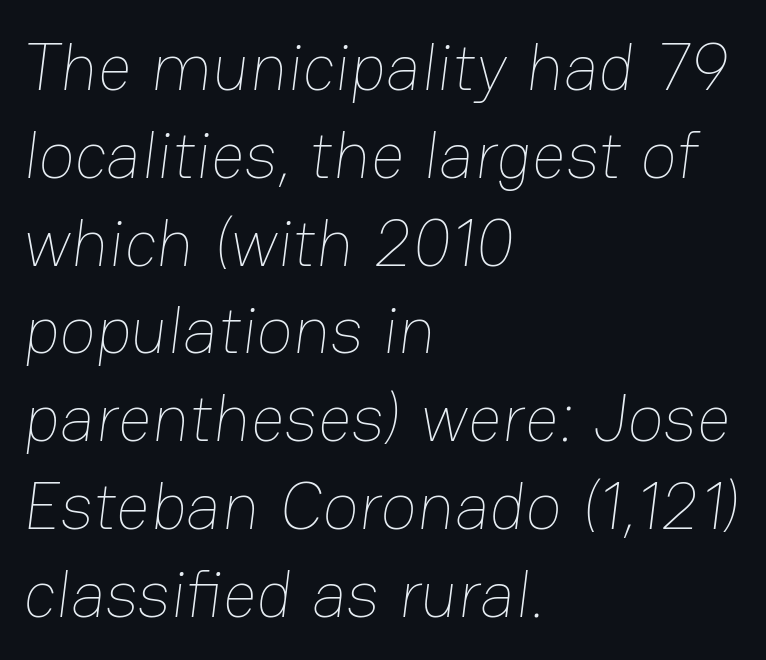
These lines keep a tight, regular rhythm from letter to letter. The weight would be labelled regular, book, light, or lighter still. The passage shown is typed in a proportional face where columns would drift. Line beginnings align vertically; line endings do not.
